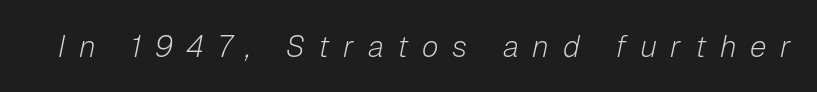
{"italic": "yes", "lean": "right", "slant_degrees": 12, "bold": "no", "weight": "light", "width": "normal", "stroke_contrast": "low", "x_height": "medium", "monospaced": "no", "underline": "no", "letter_spacing": "wide", "letter_spacing_em": 0.46, "glyph_px": 30}
